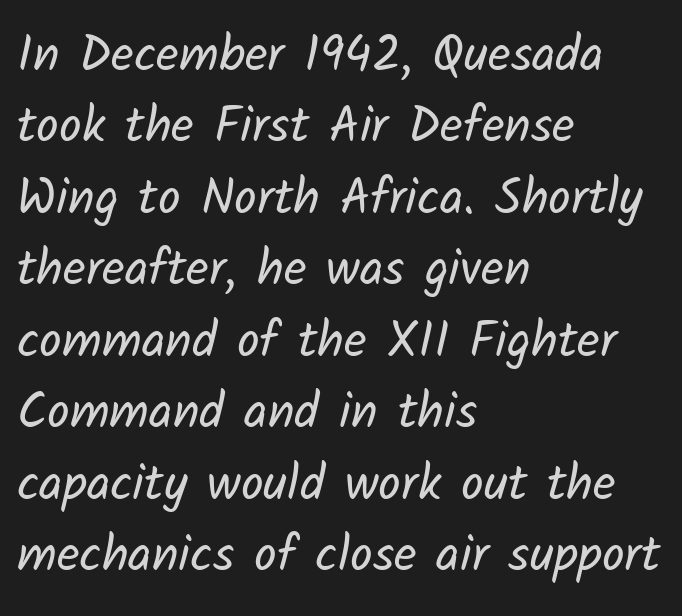
{"serif": "no", "bold": "no", "weight": "regular", "width": "normal", "stroke_contrast": "low", "x_height": "medium", "monospaced": "no", "underline": "no", "align": "left", "line_spacing": "normal", "line_spacing_ratio": 1.43, "letter_spacing": "normal", "letter_spacing_em": 0.0, "glyph_px": 50}
